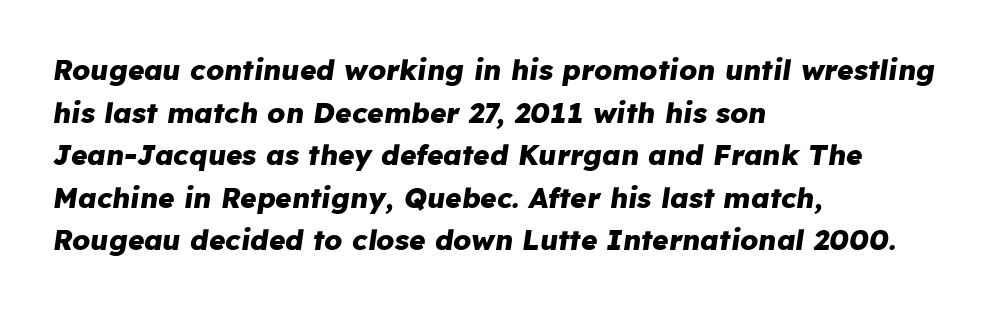
{"italic": "yes", "lean": "right", "slant_degrees": 8, "bold": "yes", "weight": "heavy", "width": "normal", "stroke_contrast": "low", "x_height": "medium", "monospaced": "no", "underline": "no", "align": "left", "line_spacing": "normal", "line_spacing_ratio": 1.52, "letter_spacing": "normal", "letter_spacing_em": 0.0, "glyph_px": 28}
